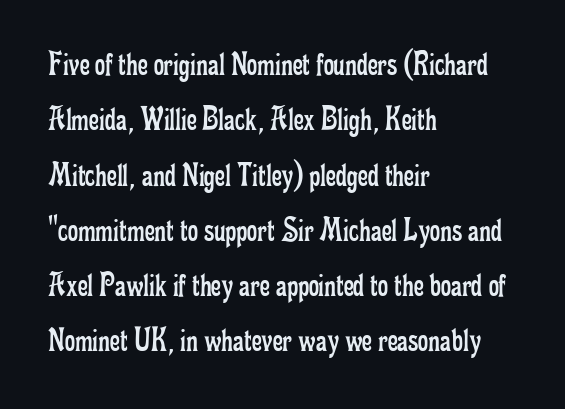
The foot of each line stays bare and open. Check where the strokes stop: tiny serifs finish them off. The passage shown is typed in a proportional face where columns would drift. Observe the ordinary spacing: letters are neighbours, not strangers. Ordinary non-slanted type is in use. Regarding leading, the lines here are spaced in the standard way.
